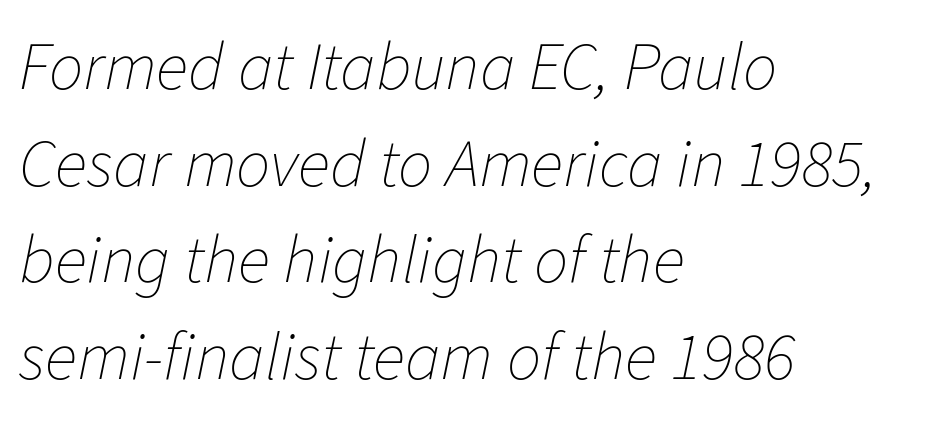
{"italic": "yes", "lean": "right", "slant_degrees": 11, "bold": "no", "weight": "thin", "width": "normal", "stroke_contrast": "low", "x_height": "medium", "monospaced": "no", "underline": "no", "align": "left", "line_spacing": "normal", "line_spacing_ratio": 1.42, "letter_spacing": "normal", "letter_spacing_em": 0.0, "glyph_px": 68}
